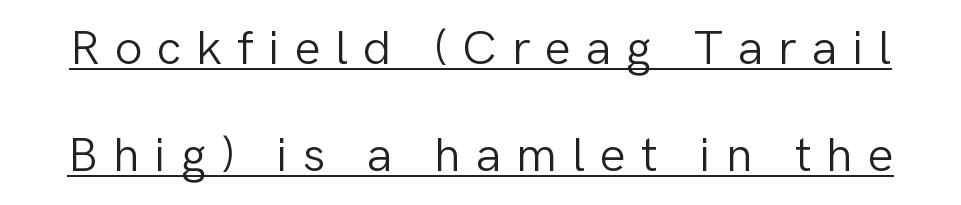
{"serif": "no", "italic": "no", "bold": "no", "weight": "light", "width": "normal", "stroke_contrast": "low", "x_height": "medium", "monospaced": "no", "underline": "yes", "line_spacing": "loose", "line_spacing_ratio": 2.18, "letter_spacing": "wide", "letter_spacing_em": 0.3, "glyph_px": 49}
